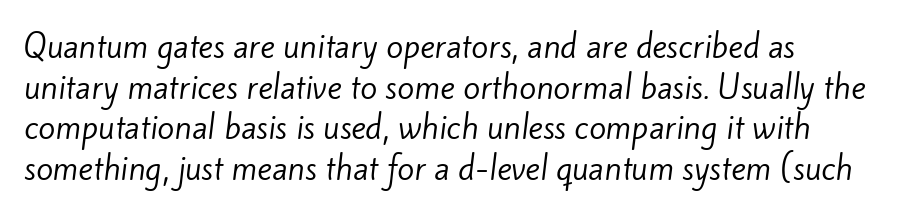
The image shows 31 px regular-weight sans-serif type; set left-aligned, normal line spacing (1.31x), normal letter spacing, not underlined; low stroke contrast and a small x-height.
